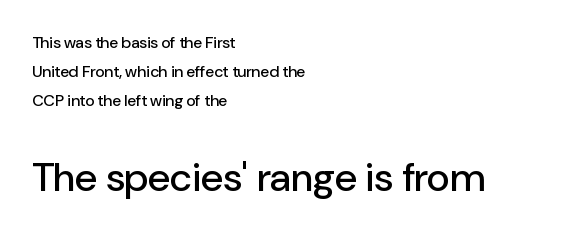
No feet cap the strokes, marking this as sans-serif type. It's the straight-up-and-down kind of type. Descenders are the only things crossing below the line. Note: smaller setting up top, larger setting below. The paragraph shown leans on its left margin. The letters advance in unequal steps, a hallmark of proportional type.
